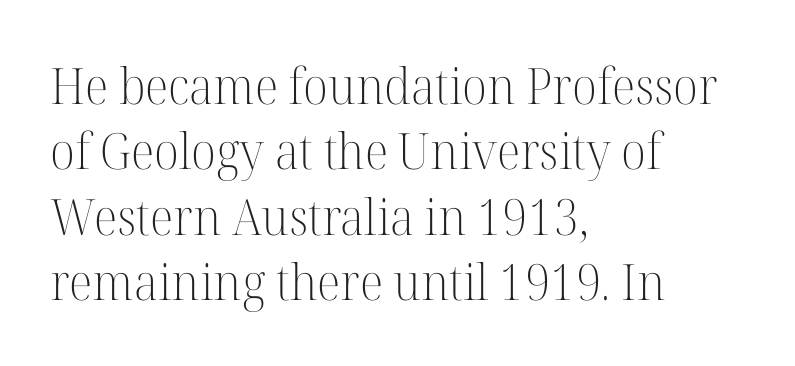
Note the varied advance widths — an 'i' is clearly narrower than an 'm'. The type is set solid horizontally, with unmodified tracking. A roman cut, with each character standing at attention. A normal amount of white space separates one row of letters from the next. Underlining? Definitely not there.
